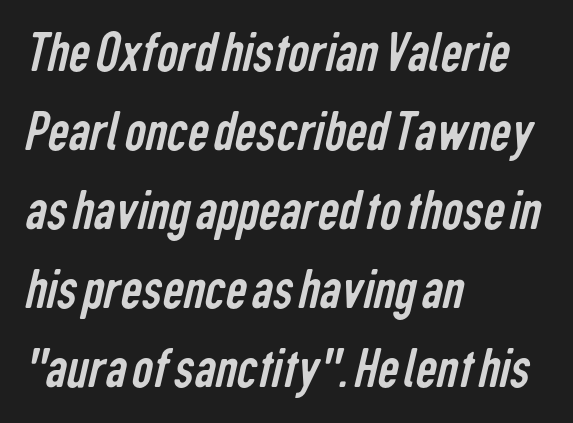
The image shows 59 px regular-weight, condensed sans-serif type; set left-aligned, normal line spacing (1.34x), normal letter spacing, not underlined; low stroke contrast and a medium x-height.
